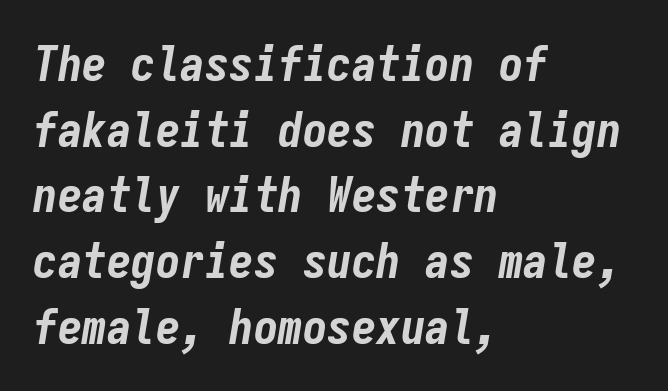
{"italic": "yes", "lean": "right", "slant_degrees": 9, "bold": "yes", "weight": "bold", "width": "condensed", "stroke_contrast": "low", "x_height": "medium", "monospaced": "yes", "underline": "no", "align": "left", "line_spacing": "normal", "line_spacing_ratio": 1.34, "letter_spacing": "normal", "letter_spacing_em": 0.0, "glyph_px": 49}
